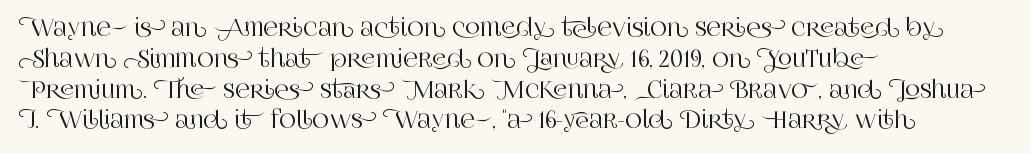
{"italic": "no", "underline": "no", "align": "left", "line_spacing": "normal", "line_spacing_ratio": 1.34, "letter_spacing": "normal", "letter_spacing_em": 0.0, "glyph_px": 23}
